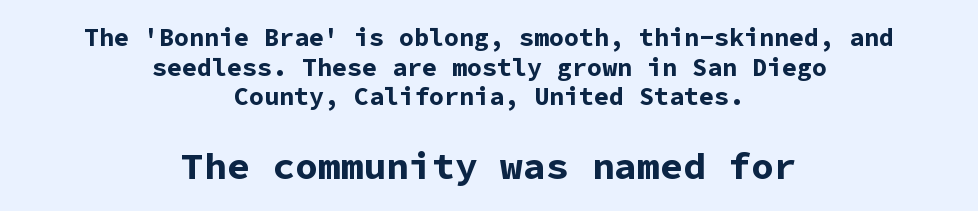
The image shows 38 px bold sans-serif type, upright, monospaced; set centered, line spacing 1.19x, normal letter spacing, not underlined; the second (bottom) block is 1.52x larger; low stroke contrast and a medium x-height.
